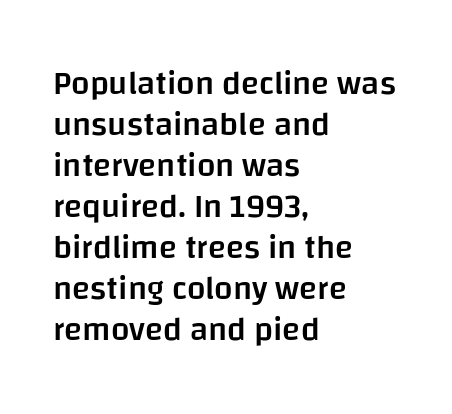
The image shows 33 px semibold sans-serif type, upright; set left-aligned, line spacing 1.24x, normal letter spacing, not underlined; low stroke contrast and a large x-height.
